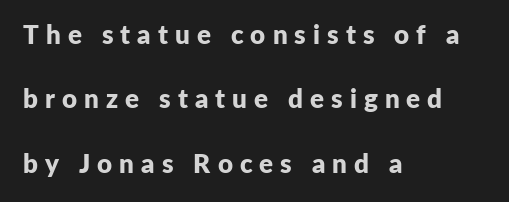
Q: Is the text bold? A: Yes.
Q: Is the text italic (slanted)? A: No, it is upright.
Q: Is the text underlined? A: No.
Q: How is the paragraph aligned? A: Left-aligned.
Q: Is the spacing between letters normal or unusually wide? A: Unusually wide.
Q: Is the spacing between lines tight, normal or loose? A: Loose.
